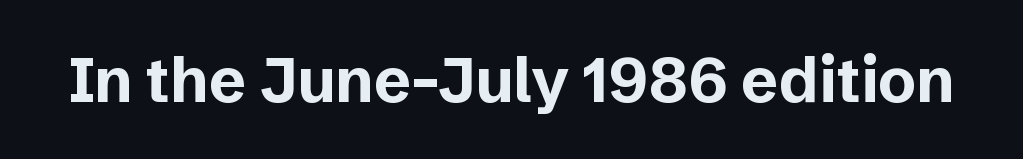
The image shows 63 px bold sans-serif type, upright; set normal letter spacing, not underlined; low stroke contrast and a medium x-height.
